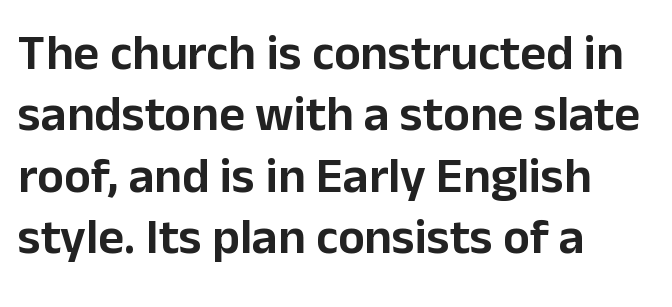
The passage shown is typeset with a sans-serif family. Letters rest on an invisible, unmarked baseline. Caption: standard tracking, unaltered. The rendering uses natural spacing where letterforms have individual widths. Casual observation: everything's shoved over to the left.
